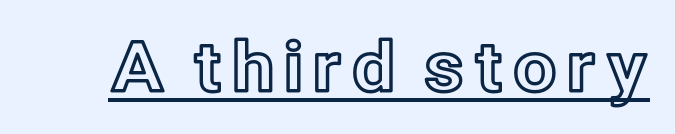
Varying glyph widths throughout — classic text-font behaviour. The type sits square on the baseline with zero lean. The rendering uses the underline text-decoration.
